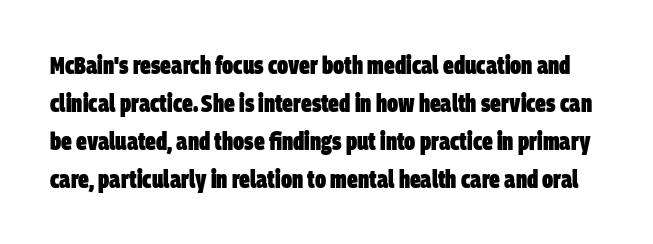
Q: Is the text bold? A: Yes.
Q: Is the text underlined? A: No.
Q: Is the spacing between letters normal or unusually wide? A: Normal.
Q: Is the spacing between lines tight, normal or loose? A: Normal.
